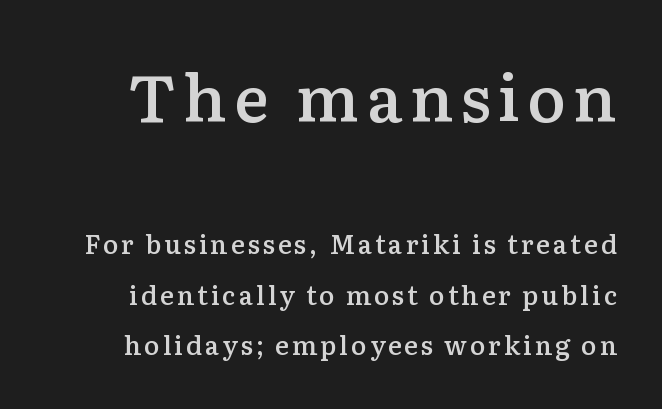
Q: Is the text bold? A: Semi-bold.
Q: Is the text italic (slanted)? A: No, it is upright.
Q: Is the typeface a serif or a sans-serif typeface? A: Serif.
Q: Is the text underlined? A: No.
Q: Is the spacing between lines tight, normal or loose? A: Loose.
Q: Which block of text is set in a larger size, the first (top) or the second (bottom)? A: The first (top) one.
Q: Width (condensed, normal, or wide)? A: Normal.
Q: Stroke contrast? A: Low.
Q: x-height? A: Medium.
Q: Monospaced? A: No.
